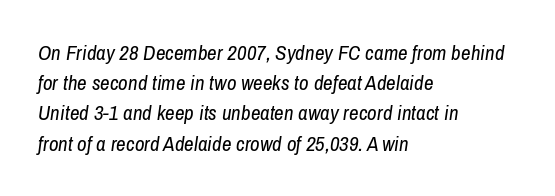
The image shows 21 px text type, italic (leaning right); set left-aligned, normal line spacing (1.44x), normal letter spacing, not underlined.
